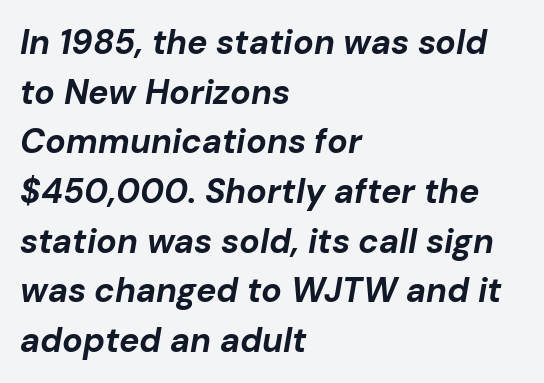
Q: Is the text bold? A: Yes.
Q: Is the text italic (slanted)? A: Yes, it leans right by about 10 degrees.
Q: Is the text underlined? A: No.
Q: How is the paragraph aligned? A: Left-aligned.
Q: Is the spacing between letters normal or unusually wide? A: Normal.
Q: Is the spacing between lines tight, normal or loose? A: Normal.
Q: Width (condensed, normal, or wide)? A: Normal.
Q: Stroke contrast? A: Low.
Q: x-height? A: Medium.
Q: Monospaced? A: No.
